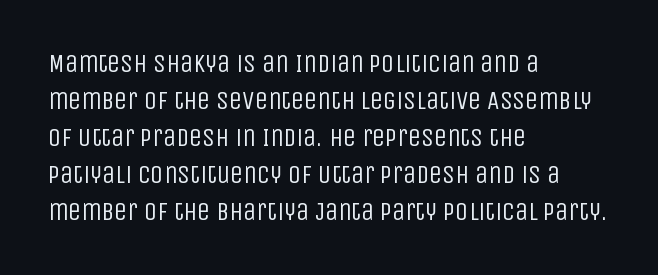
Rule under the text: the space is simply empty. The tracking reads as untouched default to a designer's eye. Compared with a typical body face, this is equally light or lighter still. A student would call this left alignment; a typographer would say flush left, rag right. The rows are spaced the way most documents space them.
